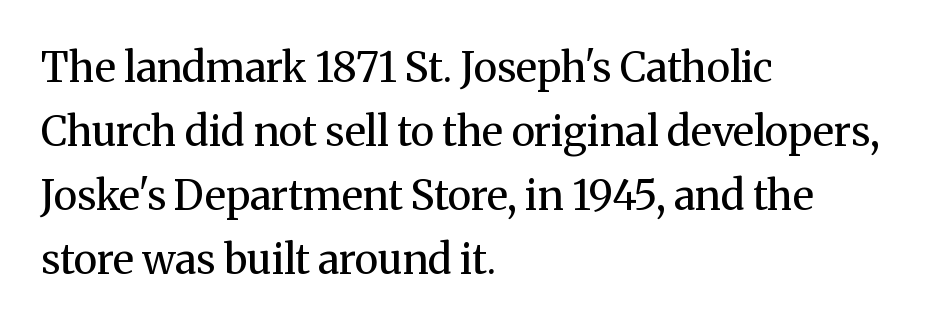
The lines sit at an ordinary, default distance from one another. The glyphs are unaccompanied by any horizontal stroke below them. The weight would be labelled regular, book, light, or lighter still. Do the characters align in a grid? No, the font is proportional. The type sits square on the baseline with zero lean. The rendering shows small feet on the letterforms — a serif design.
